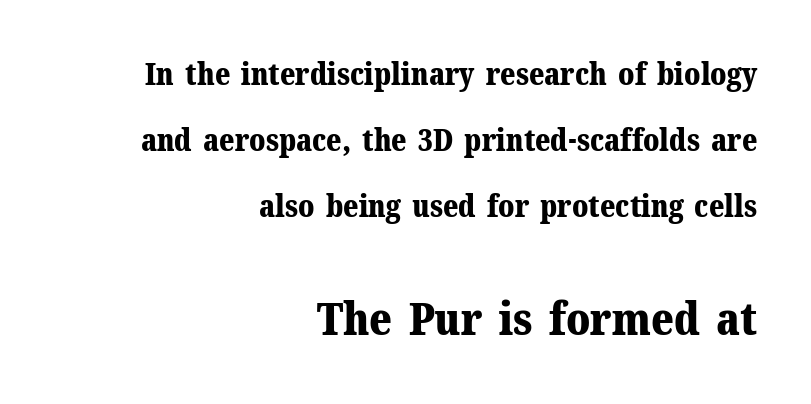
{"serif": "yes", "italic": "no", "bold": "yes", "weight": "bold", "width": "normal", "stroke_contrast": "medium", "x_height": "medium", "monospaced": "no", "underline": "no", "align": "right", "line_spacing": "loose", "line_spacing_ratio": 2.13, "letter_spacing": "normal", "letter_spacing_em": 0.0, "larger_block": "second", "size_ratio": 1.48, "glyph_px": 46}
